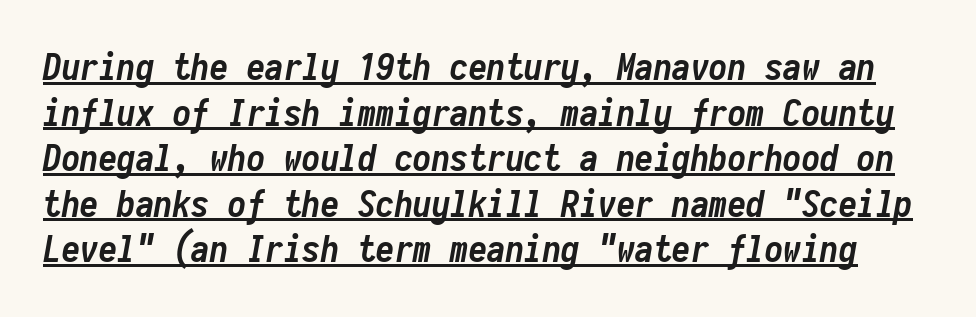
Check the space under the baseline: a stroke is drawn there. How are the letters spaced? Ordinarily, with no added tracking. Monospaced: the letters line up in strict vertical columns. You can tell it's italic because the verticals aren't actually vertical.
